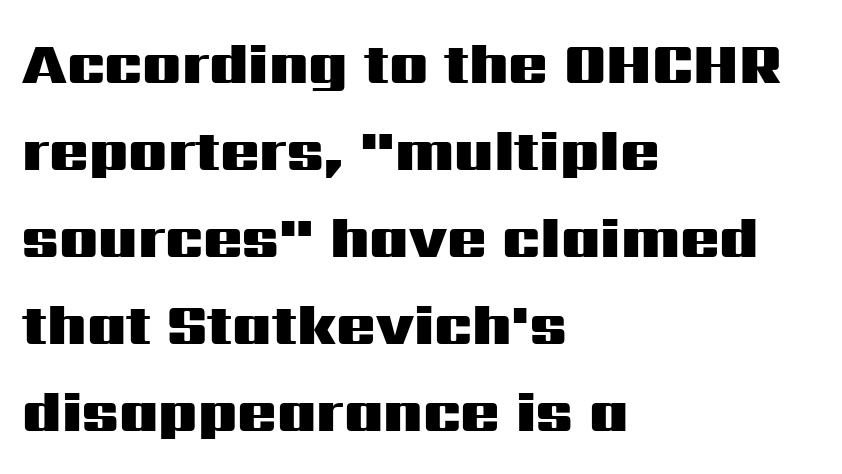
In terms of letterspacing, this is plain default setting. Rule under the text: the space is simply empty. The rendering uses natural spacing where letterforms have individual widths. Alignment: flush left.
